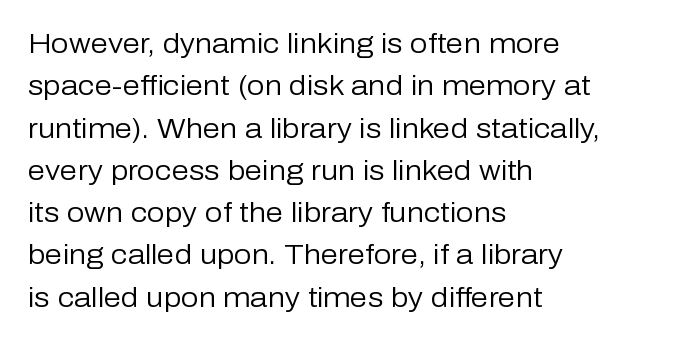
{"serif": "no", "italic": "no", "bold": "no", "weight": "regular", "width": "normal", "stroke_contrast": "low", "x_height": "medium", "monospaced": "no", "underline": "no", "align": "left", "line_spacing": "normal", "line_spacing_ratio": 1.51, "letter_spacing": "normal", "letter_spacing_em": 0.0, "glyph_px": 28}
